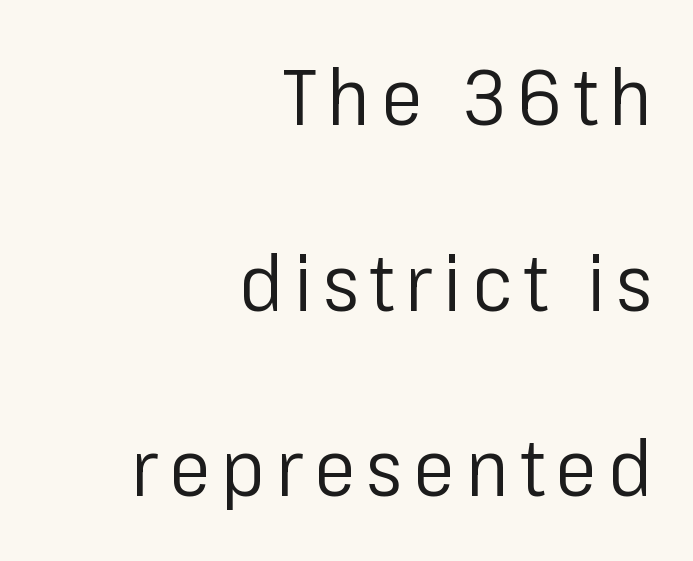
Q: Is the text bold? A: No.
Q: Is the text italic (slanted)? A: No, it is upright.
Q: Is the typeface a serif or a sans-serif typeface? A: Sans-serif.
Q: Is the text underlined? A: No.
Q: How is the paragraph aligned? A: Right-aligned.
Q: Is the spacing between lines tight, normal or loose? A: Loose.
Q: Width (condensed, normal, or wide)? A: Normal.
Q: Stroke contrast? A: Low.
Q: x-height? A: Medium.
Q: Monospaced? A: No.
